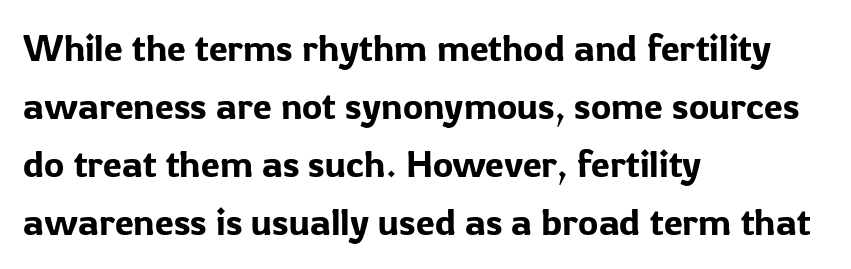
Tracking value appears to be zero — textbook default spacing. The letters carry no serifs — their stems end cleanly without finishing strokes. Regular leading. Check the space under the baseline: it is left empty. The lettering stays uniformly vertical, giving the passage a roman look.
